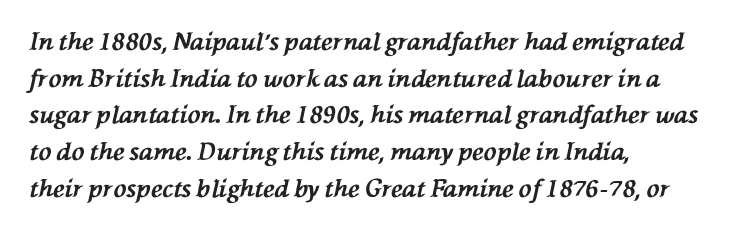
{"italic": "yes", "lean": "left", "slant_degrees": 76, "bold": "yes", "underline": "no", "align": "left", "line_spacing": "normal", "line_spacing_ratio": 1.53, "letter_spacing": "normal", "letter_spacing_em": 0.0, "glyph_px": 24}
